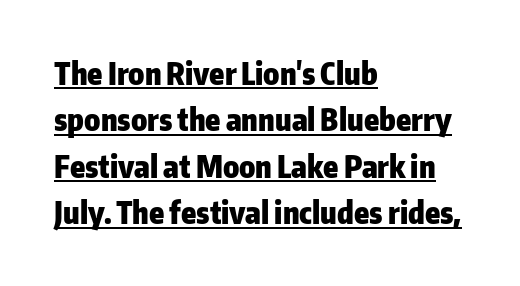
The image shows 30 px heavy sans-serif type, upright; set left-aligned, normal line spacing (1.55x), normal letter spacing, underlined; low stroke contrast and a medium x-height.
